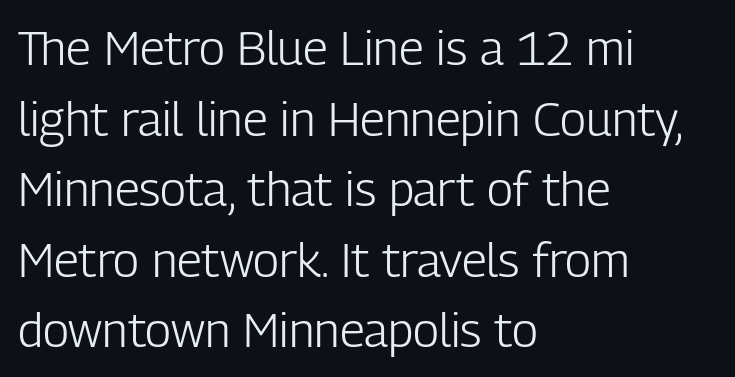
Q: Is the text bold? A: No.
Q: Is the text italic (slanted)? A: No, it is upright.
Q: Is the typeface a serif or a sans-serif typeface? A: Sans-serif.
Q: Is the text underlined? A: No.
Q: How is the paragraph aligned? A: Left-aligned.
Q: Is the spacing between letters normal or unusually wide? A: Normal.
Q: Is the spacing between lines tight, normal or loose? A: Normal.
Q: Width (condensed, normal, or wide)? A: Condensed.
Q: Stroke contrast? A: Low.
Q: x-height? A: Medium.
Q: Monospaced? A: No.
